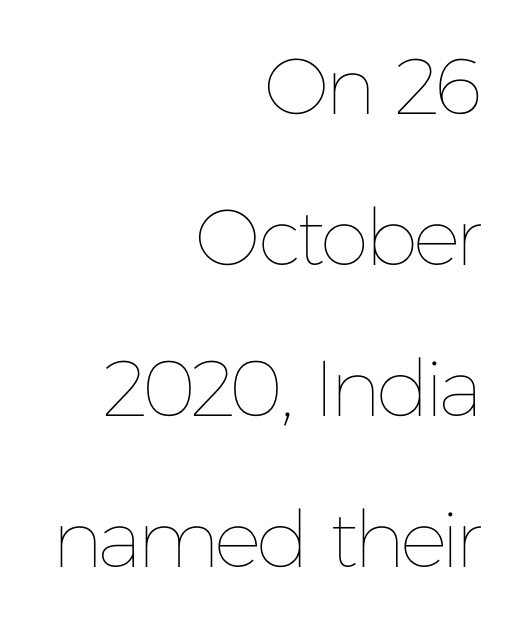
{"italic": "no", "bold": "no", "weight": "thin", "width": "normal", "stroke_contrast": "low", "x_height": "medium", "monospaced": "no", "underline": "no", "align": "right", "line_spacing": "loose", "line_spacing_ratio": 1.91, "letter_spacing": "normal", "letter_spacing_em": 0.0, "glyph_px": 79}
